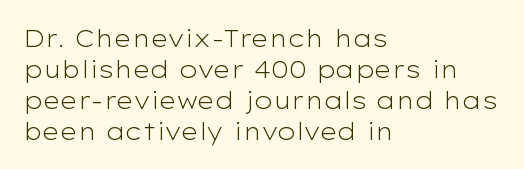
The image shows 24 px text type, upright; set left-aligned, normal line spacing (1.29x), normal letter spacing, not underlined.
